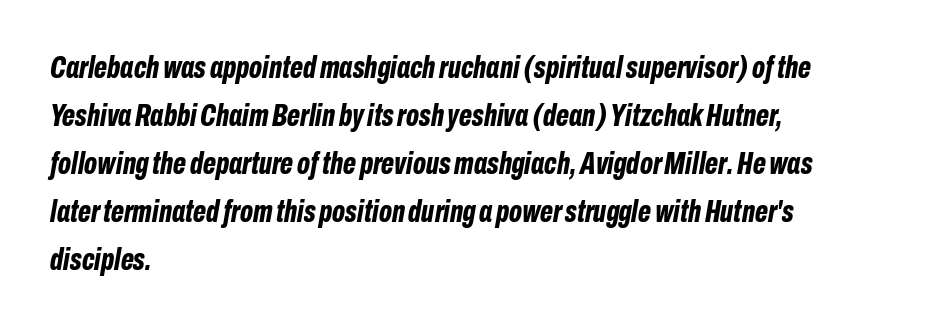
Q: Is the text bold? A: Yes.
Q: Is the text italic (slanted)? A: Yes, it leans right by about 10 degrees.
Q: Is the text underlined? A: No.
Q: How is the paragraph aligned? A: Left-aligned.
Q: Is the spacing between letters normal or unusually wide? A: Normal.
Q: Is the spacing between lines tight, normal or loose? A: Normal.
Q: Width (condensed, normal, or wide)? A: Condensed.
Q: Stroke contrast? A: Low.
Q: x-height? A: Medium.
Q: Monospaced? A: No.
